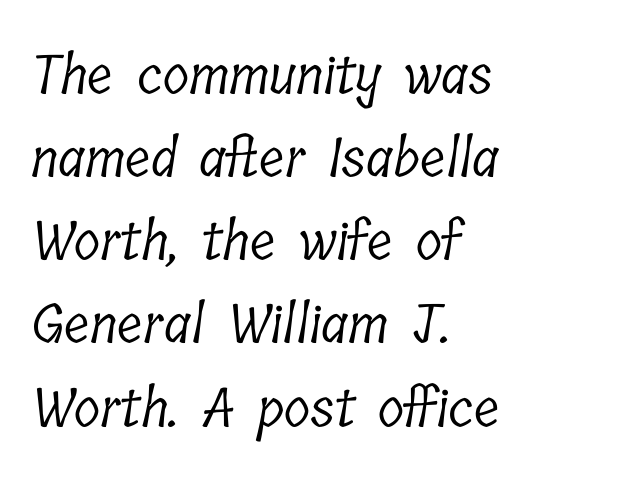
The setting favours the left margin, as ordinary paragraphs usually do. The typeface chosen for these lines features serifs. The line-height multiplier appears to be the usual default. Glyph-to-glyph distance matches everyday printed text. Each letter keeps its own natural width here, so spacing adapts to shape. Underlining? Definitely not there.
